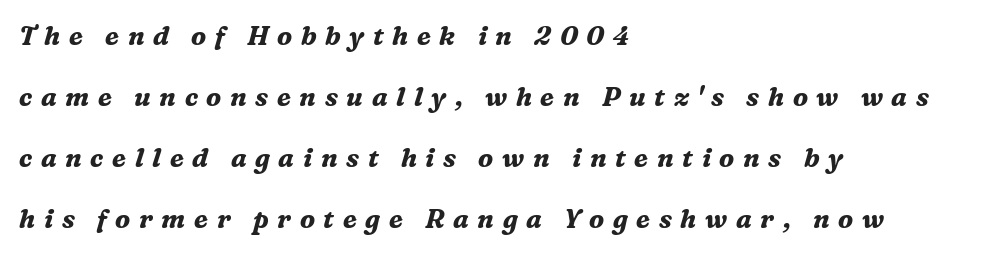
{"italic": "yes", "lean": "right", "slant_degrees": 16, "bold": "yes", "underline": "no", "align": "left", "line_spacing": "loose", "line_spacing_ratio": 2.34, "letter_spacing": "wide", "letter_spacing_em": 0.33, "glyph_px": 26}
